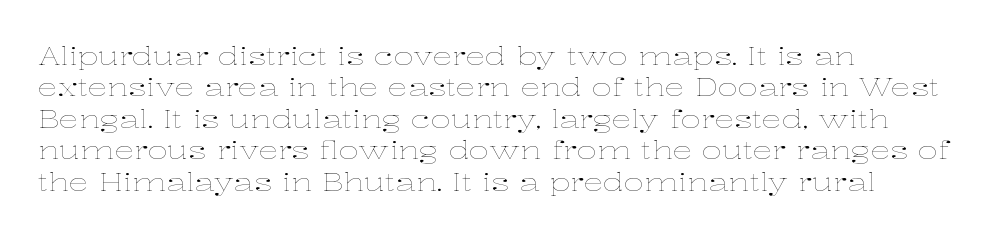
{"italic": "no", "bold": "no", "underline": "no", "align": "left", "line_spacing": "normal", "line_spacing_ratio": 1.26, "letter_spacing": "normal", "letter_spacing_em": 0.0, "glyph_px": 25}
